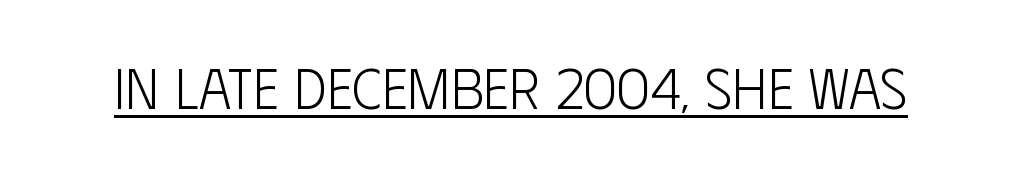
Q: Is the text bold? A: No.
Q: Is the text italic (slanted)? A: No, it is upright.
Q: Is the typeface a serif or a sans-serif typeface? A: Sans-serif.
Q: Is the text underlined? A: Yes.
Q: Is the spacing between letters normal or unusually wide? A: Normal.
Q: Width (condensed, normal, or wide)? A: Condensed.
Q: Stroke contrast? A: Low.
Q: x-height? A: Large.
Q: Monospaced? A: No.
